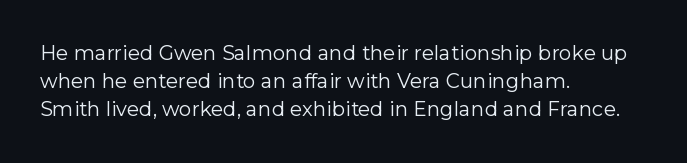
Q: Is the text bold? A: No.
Q: Is the text italic (slanted)? A: No, it is upright.
Q: Is the text underlined? A: No.
Q: How is the paragraph aligned? A: Left-aligned.
Q: Is the spacing between letters normal or unusually wide? A: Normal.
Q: Is the spacing between lines tight, normal or loose? A: Normal.
